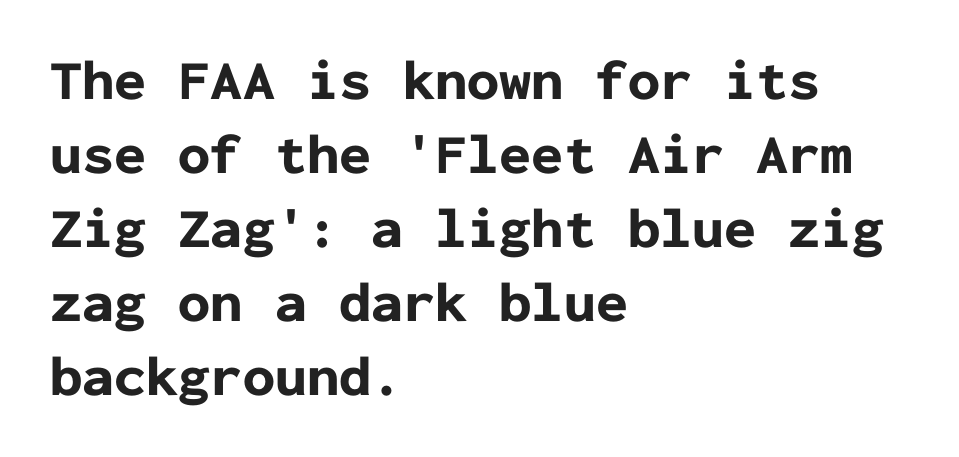
The image shows 57 px bold sans-serif type, upright, monospaced; set left-aligned, normal line spacing (1.3x), normal letter spacing, not underlined; low stroke contrast and a medium x-height.
